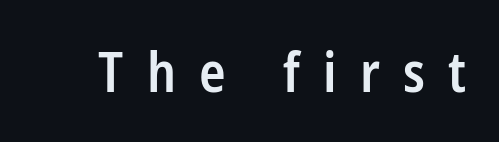
Q: Is the text bold? A: Semi-bold.
Q: Is the text italic (slanted)? A: No, it is upright.
Q: Is the typeface a serif or a sans-serif typeface? A: Sans-serif.
Q: Is the text underlined? A: No.
Q: Is the spacing between letters normal or unusually wide? A: Unusually wide.
Q: Width (condensed, normal, or wide)? A: Condensed.
Q: Stroke contrast? A: Low.
Q: x-height? A: Medium.
Q: Monospaced? A: No.
